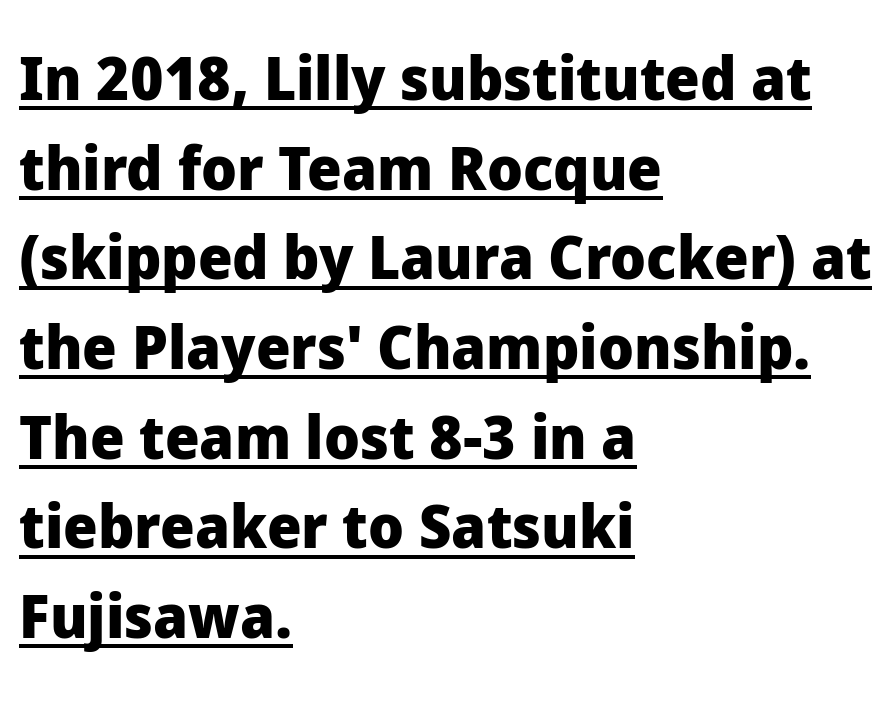
The image shows 61 px heavy sans-serif type, upright; set left-aligned, normal line spacing (1.47x), normal letter spacing, underlined; low stroke contrast and a medium x-height.
